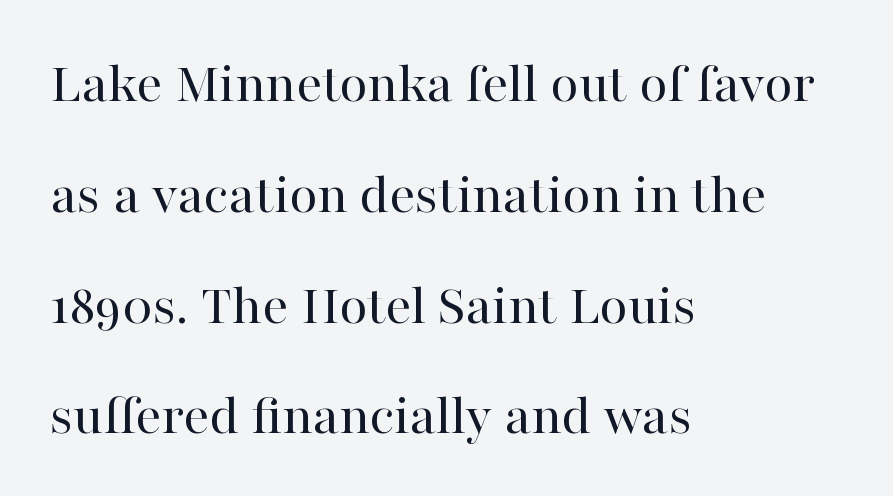
The rendering shows small feet on the letterforms — a serif design. The area under the type is left untouched. Stroke thickness stays within the range of a standard reading face or lighter. Ordinary non-slanted type is in use. Is there much room between lines? Yes — plenty of vertical air separates them.
